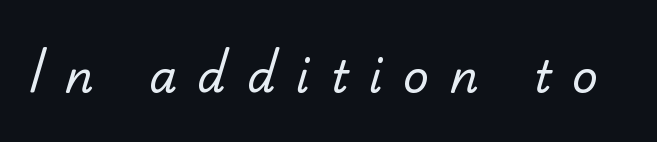
Beneath every word, the page is bare. Weight: regular or lighter. The letters advance in unequal steps, a hallmark of proportional type. Examine the stroke ends and you'll find no serifs. Characters follow at a spacing far wider than the type designer built in.
